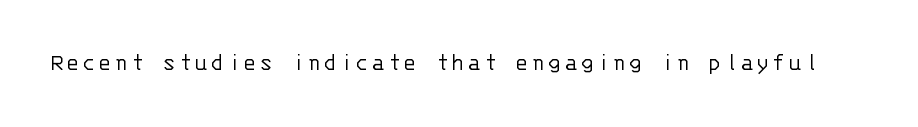
The image shows 25 px text type, upright; set not underlined.
